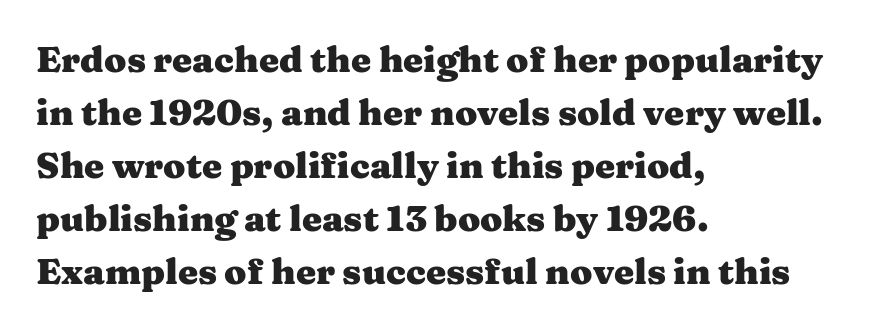
{"serif": "yes", "italic": "no", "bold": "yes", "weight": "heavy", "width": "wide", "stroke_contrast": "medium", "x_height": "medium", "monospaced": "no", "underline": "no", "align": "left", "line_spacing": "normal", "line_spacing_ratio": 1.47, "letter_spacing": "normal", "letter_spacing_em": 0.0, "glyph_px": 36}
